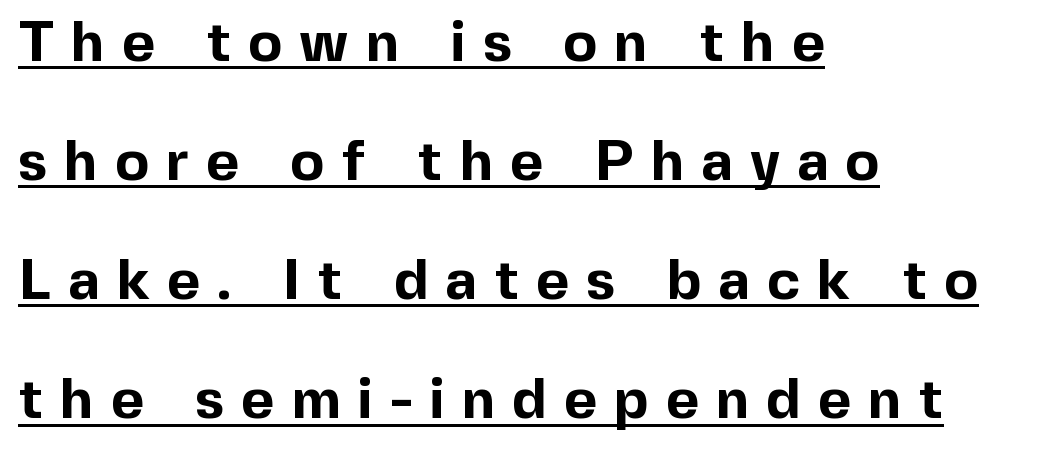
The image shows 57 px bold sans-serif type, upright; set left-aligned, loose line spacing (2.09x), unusually wide letter spacing (+0.3 em), underlined; a medium x-height.
